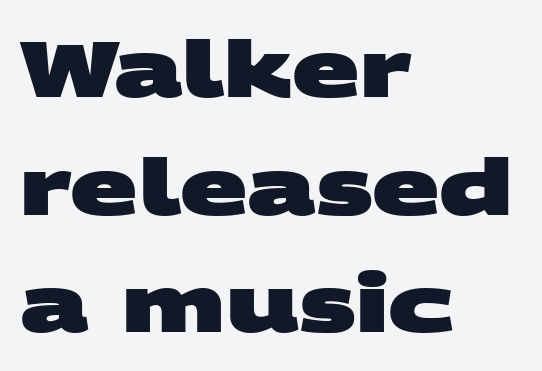
{"serif": "no", "bold": "yes", "weight": "heavy", "width": "wide", "stroke_contrast": "medium", "x_height": "large", "monospaced": "no", "underline": "no", "align": "left", "line_spacing": "normal", "line_spacing_ratio": 1.49, "letter_spacing": "normal", "letter_spacing_em": 0.0, "glyph_px": 79}
